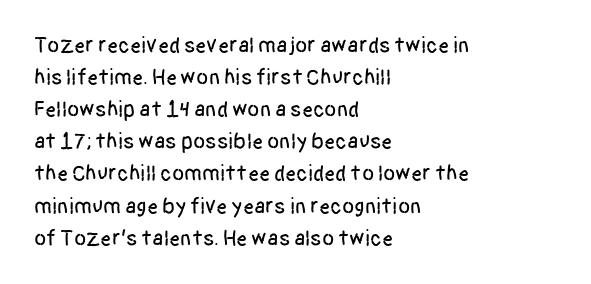
These lines were composed using upright roman letters. If you drew a ruler down the left edge, every line would touch it. In terms of leading, this rendering sits right in the middle. These lines keep a tight, regular rhythm from letter to letter. The glyphs are unaccompanied by any horizontal stroke below them.
